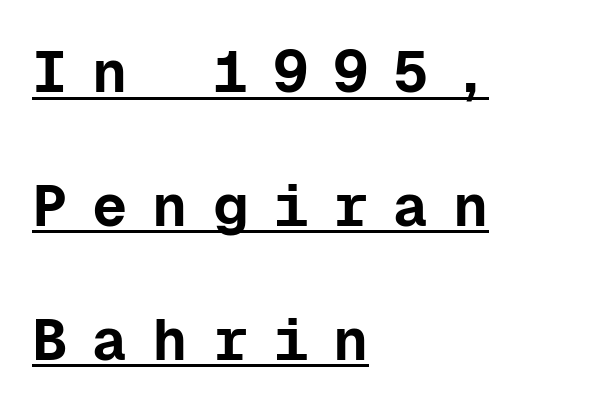
{"serif": "no", "italic": "no", "bold": "yes", "weight": "bold", "width": "normal", "stroke_contrast": "low", "x_height": "medium", "monospaced": "yes", "underline": "yes", "align": "left", "line_spacing": "loose", "line_spacing_ratio": 2.27, "letter_spacing": "wide", "letter_spacing_em": 0.42, "glyph_px": 59}
